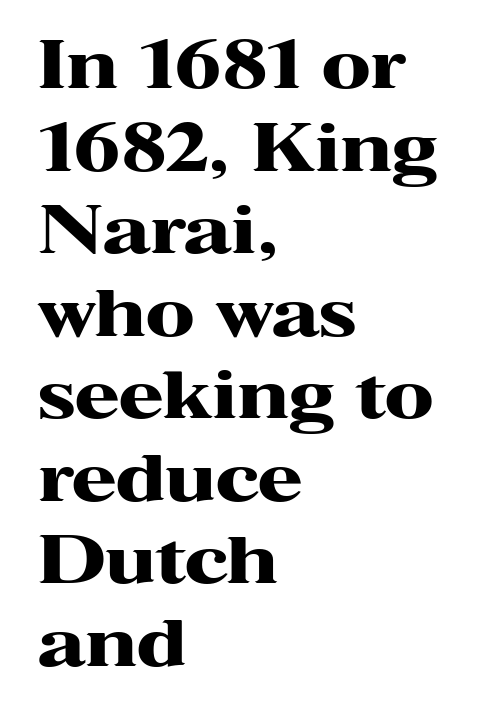
Q: Is the text bold? A: Yes.
Q: Is the text italic (slanted)? A: No, it is upright.
Q: Is the typeface a serif or a sans-serif typeface? A: Serif.
Q: Is the text underlined? A: No.
Q: How is the paragraph aligned? A: Left-aligned.
Q: Is the spacing between letters normal or unusually wide? A: Normal.
Q: Is the spacing between lines tight, normal or loose? A: Normal.
Q: Width (condensed, normal, or wide)? A: Wide.
Q: Stroke contrast? A: High.
Q: x-height? A: Medium.
Q: Monospaced? A: No.
